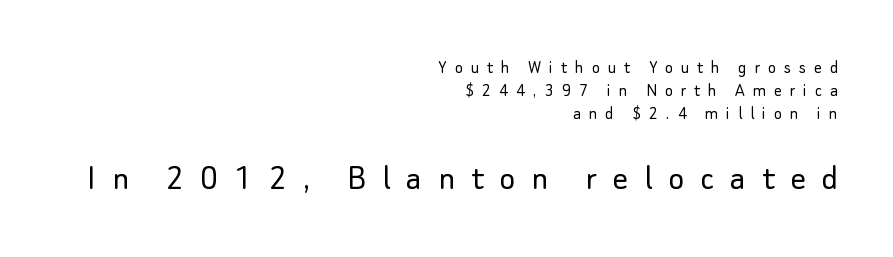
Each letter keeps its own natural width here, so spacing adapts to shape. Italic? Not at all — the glyphs are vertical. The paragraph shown leans on its right margin. Spacing between characters has been opened up far beyond the box default. Two sizes are in play, and the larger belongs to the second block. Unbolded letterforms with no extra heft.
